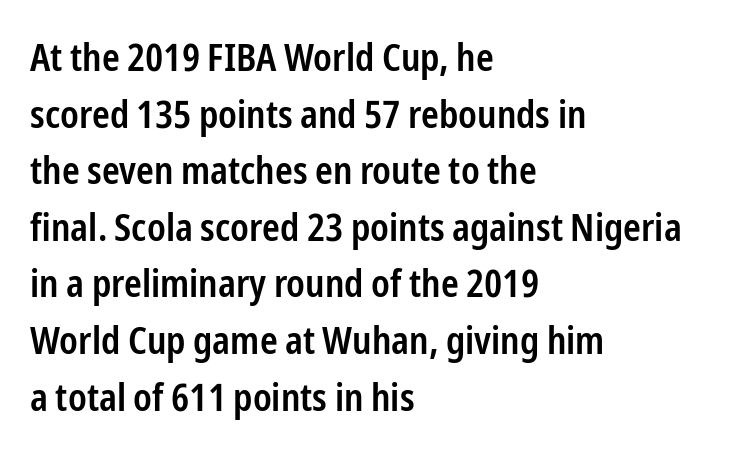
The image shows 38 px semibold, condensed sans-serif type, upright; set left-aligned, normal line spacing (1.49x), normal letter spacing, not underlined; low stroke contrast and a medium x-height.
